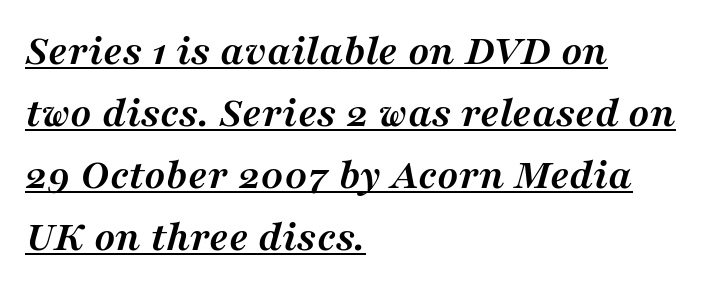
The image shows 44 px semibold serif type, italic (leaning right); set left-aligned, normal line spacing (1.41x), normal letter spacing, underlined; medium stroke contrast and a medium x-height.
